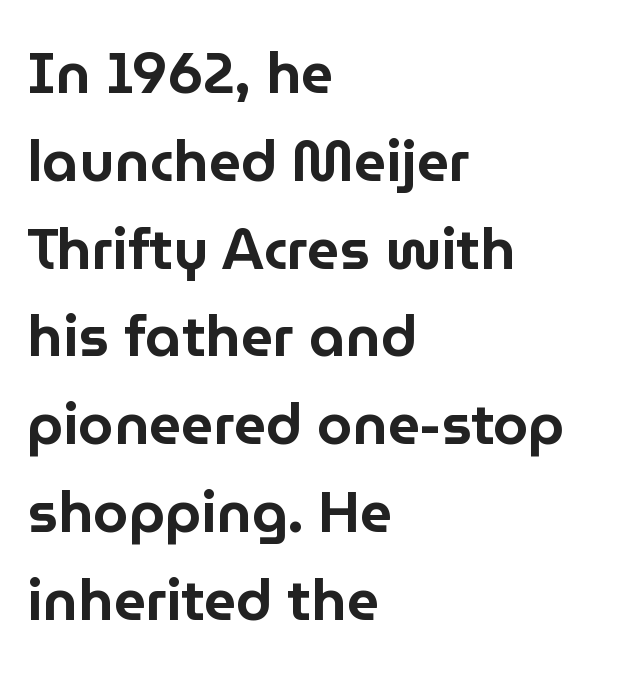
Q: Is the text italic (slanted)? A: No, it is upright.
Q: Is the typeface a serif or a sans-serif typeface? A: Sans-serif.
Q: Is the text underlined? A: No.
Q: How is the paragraph aligned? A: Left-aligned.
Q: Is the spacing between letters normal or unusually wide? A: Normal.
Q: Is the spacing between lines tight, normal or loose? A: Normal.
Q: Width (condensed, normal, or wide)? A: Normal.
Q: Stroke contrast? A: Low.
Q: x-height? A: Medium.
Q: Monospaced? A: No.
